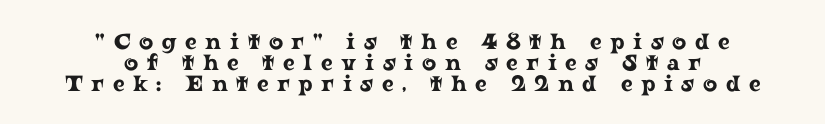
The image shows 22 px text type, upright; set centered, tight line spacing (0.96x), unusually wide letter spacing (+0.39 em), not underlined.
